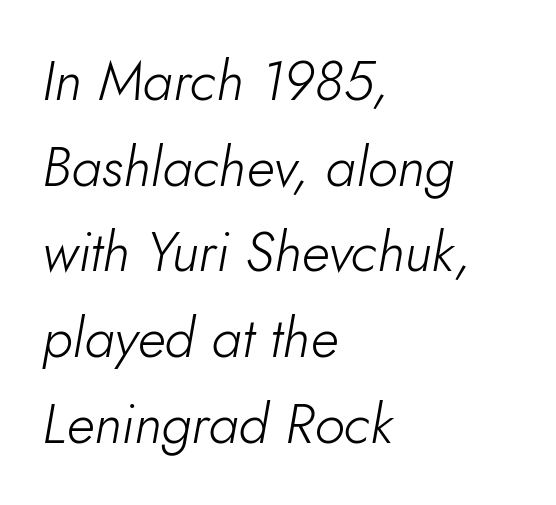
{"italic": "yes", "lean": "right", "slant_degrees": 10, "bold": "no", "weight": "light", "width": "normal", "stroke_contrast": "low", "x_height": "small", "monospaced": "no", "underline": "no", "align": "left", "line_spacing": "normal", "line_spacing_ratio": 1.53, "letter_spacing": "normal", "letter_spacing_em": 0.0, "glyph_px": 56}
